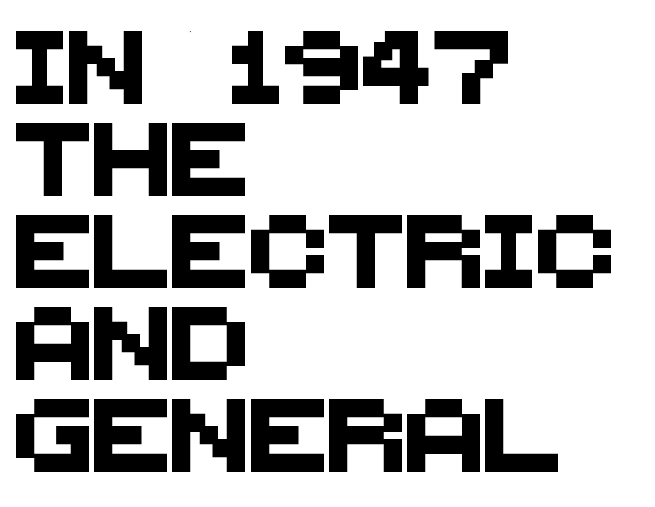
Q: Is the typeface a serif or a sans-serif typeface? A: Sans-serif.
Q: Is the text underlined? A: No.
Q: How is the paragraph aligned? A: Left-aligned.
Q: Is the spacing between letters normal or unusually wide? A: Normal.
Q: Is the spacing between lines tight, normal or loose? A: Normal.
Q: Width (condensed, normal, or wide)? A: Normal.
Q: Stroke contrast? A: Medium.
Q: x-height? A: Large.
Q: Monospaced? A: No.
